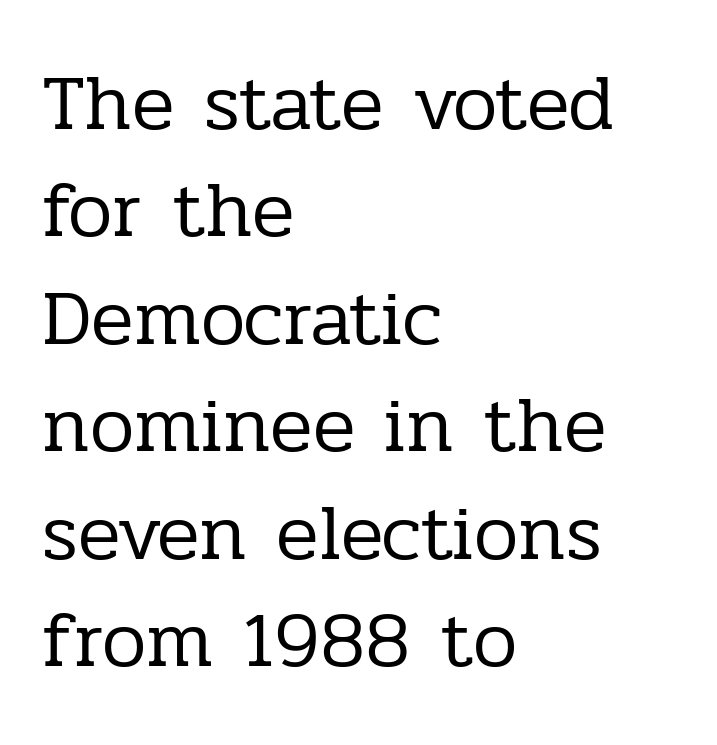
You could not count columns in this text — the font is proportionally spaced. The letters stand upright; this is a roman face. Observe the ordinary spacing: letters are neighbours, not strangers. Each stroke keeps to a modest, everyday thickness or less.
